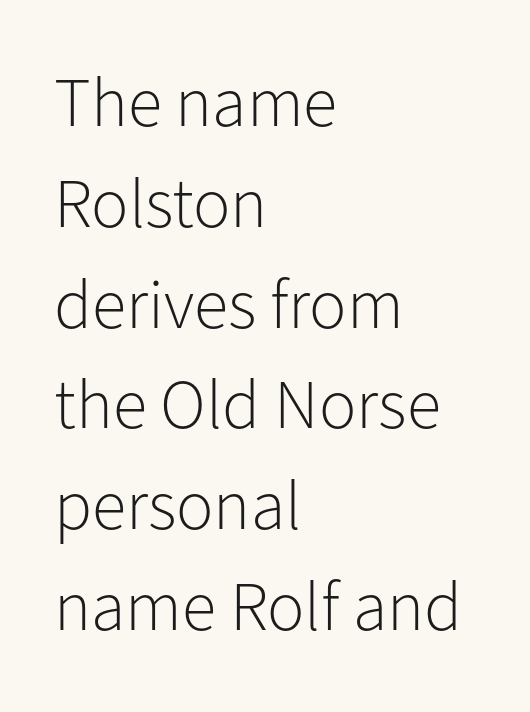
{"serif": "no", "italic": "no", "bold": "no", "weight": "light", "width": "normal", "stroke_contrast": "low", "x_height": "medium", "monospaced": "no", "underline": "no", "align": "left", "line_spacing": "normal", "line_spacing_ratio": 1.44, "letter_spacing": "normal", "letter_spacing_em": 0.0, "glyph_px": 70}
